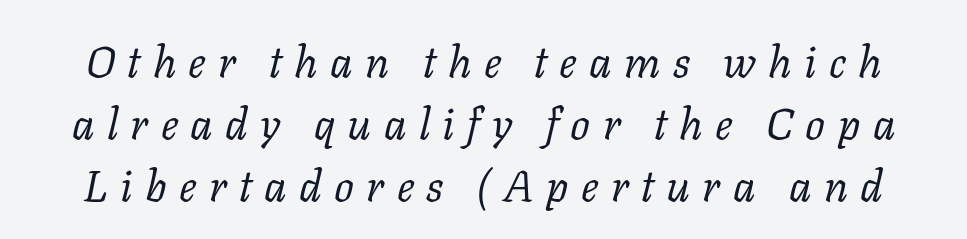
The image shows 44 px regular-weight serif type, italic (leaning right); set normal line spacing (1.41x), unusually wide letter spacing (+0.28 em), not underlined; low stroke contrast and a medium x-height.
